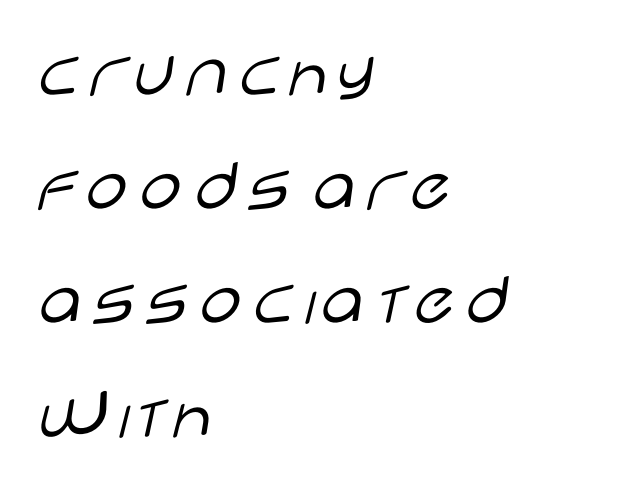
The image shows 76 px light, wide sans-serif type; set left-aligned, normal line spacing (1.5x), normal letter spacing, not underlined; low stroke contrast and a large x-height.
